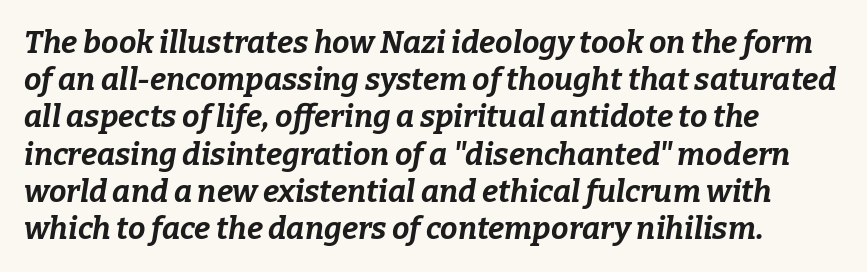
Q: Is the text bold? A: Yes.
Q: Is the text italic (slanted)? A: Yes, it leans right by about 9 degrees.
Q: Is the text underlined? A: No.
Q: How is the paragraph aligned? A: Left-aligned.
Q: Is the spacing between letters normal or unusually wide? A: Normal.
Q: Width (condensed, normal, or wide)? A: Normal.
Q: Stroke contrast? A: Low.
Q: x-height? A: Medium.
Q: Monospaced? A: No.
